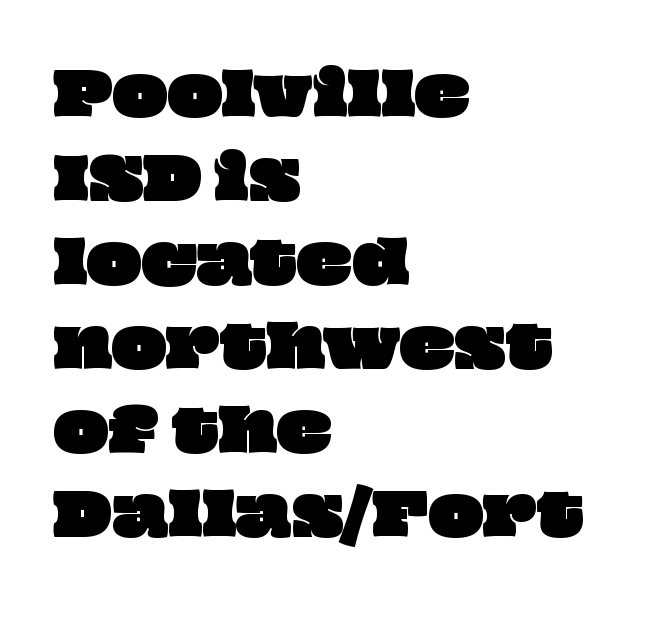
{"width": "wide", "stroke_contrast": "low", "x_height": "large", "monospaced": "no", "underline": "no", "align": "left", "line_spacing": "normal", "line_spacing_ratio": 1.45, "letter_spacing": "normal", "letter_spacing_em": 0.0, "glyph_px": 58}
